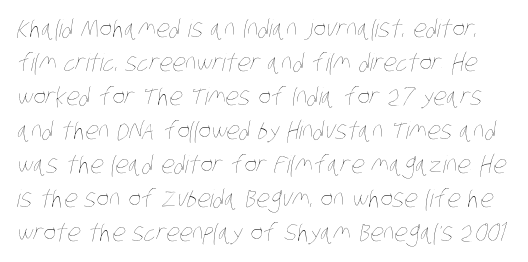
The image shows 24 px text type; set normal line spacing (1.42x), normal letter spacing, not underlined.
